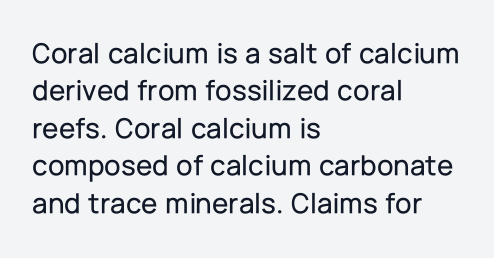
One-word summary of the alignment: left. You can tell it's not italic because the verticals are truly vertical. Bare-footed words on every line. This rendering employs a face without finishing strokes, i.e., a sans-serif. Compared with typical paragraphs, the rows here are spaced about the same. The line texture is even and compact thanks to regular tracking.
